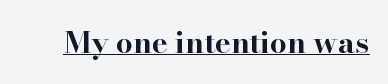
The image shows 30 px bold, wide serif type, upright; set normal letter spacing, underlined; high stroke contrast and a small x-height.
